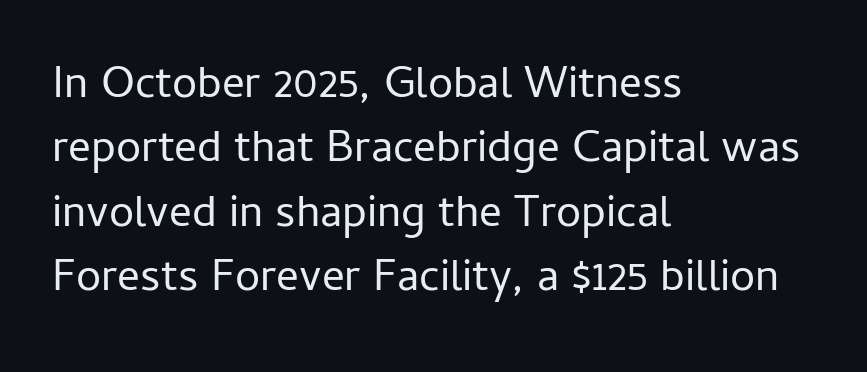
Q: Is the text bold? A: No.
Q: Is the text italic (slanted)? A: No, it is upright.
Q: Is the typeface a serif or a sans-serif typeface? A: Sans-serif.
Q: Is the text underlined? A: No.
Q: How is the paragraph aligned? A: Left-aligned.
Q: Is the spacing between letters normal or unusually wide? A: Normal.
Q: Is the spacing between lines tight, normal or loose? A: Normal.
Q: Width (condensed, normal, or wide)? A: Normal.
Q: Stroke contrast? A: Low.
Q: x-height? A: Medium.
Q: Monospaced? A: No.
